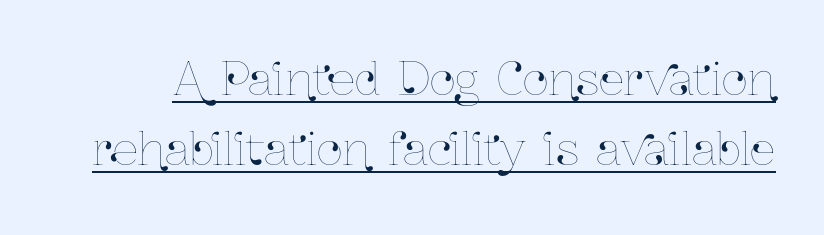
{"italic": "no", "width": "condensed", "stroke_contrast": "low", "x_height": "medium", "monospaced": "no", "underline": "yes", "line_spacing": "normal", "line_spacing_ratio": 1.55, "letter_spacing": "normal", "letter_spacing_em": 0.0, "glyph_px": 45}
